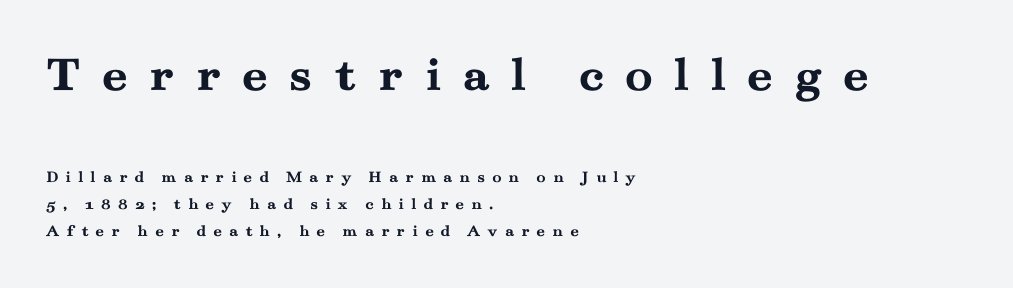
The image shows 51 px semibold, wide serif type, upright; set left-aligned, normal line spacing (1.58x), unusually wide letter spacing (+0.41 em), not underlined; the first (top) block is 3.0x larger; medium stroke contrast and a small x-height.
